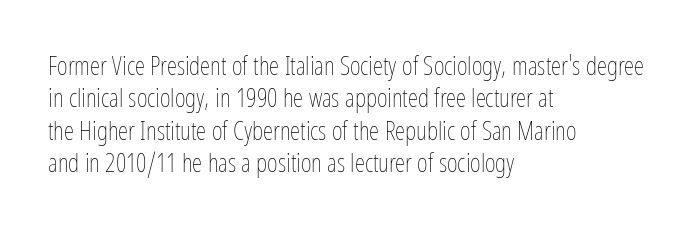
The image shows 26 px text type, upright; set left-aligned, normal line spacing (1.25x), normal letter spacing, not underlined.
